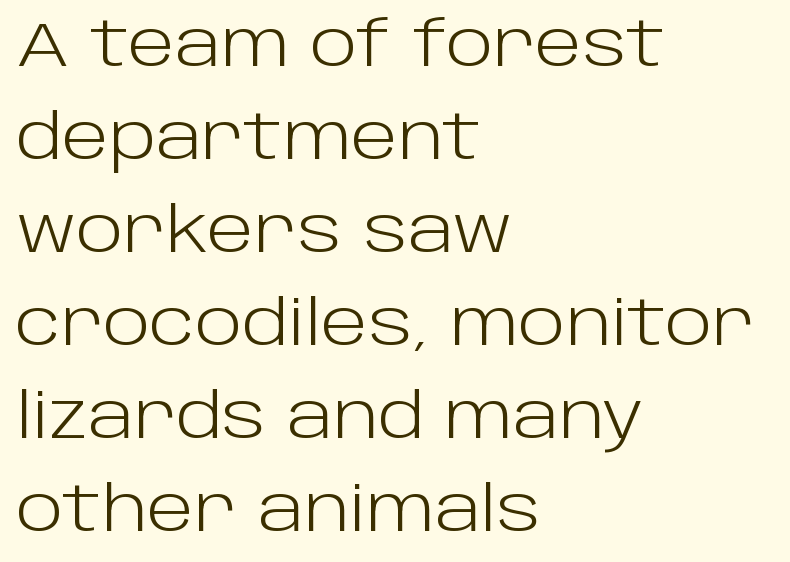
Q: Is the text bold? A: No.
Q: Is the text italic (slanted)? A: No, it is upright.
Q: Is the typeface a serif or a sans-serif typeface? A: Sans-serif.
Q: Is the text underlined? A: No.
Q: How is the paragraph aligned? A: Left-aligned.
Q: Is the spacing between letters normal or unusually wide? A: Normal.
Q: Is the spacing between lines tight, normal or loose? A: Normal.
Q: Width (condensed, normal, or wide)? A: Normal.
Q: Stroke contrast? A: Low.
Q: x-height? A: Large.
Q: Monospaced? A: No.
